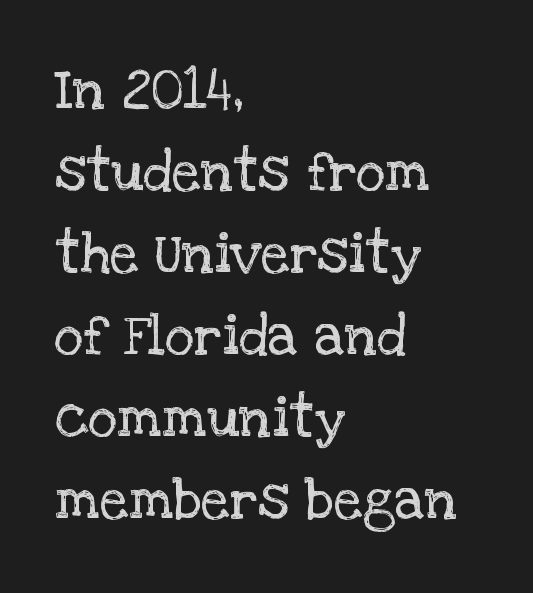
The image shows 57 px regular-weight serif type, upright; set left-aligned, normal line spacing (1.44x), normal letter spacing, not underlined; low stroke contrast and a large x-height.
